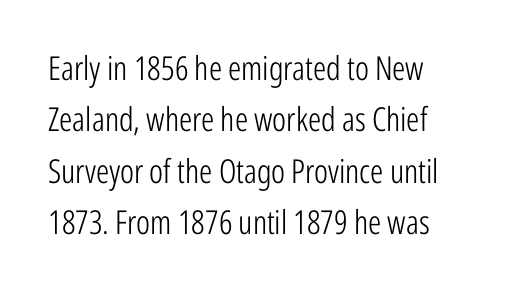
{"serif": "no", "italic": "no", "bold": "no", "weight": "light", "width": "condensed", "stroke_contrast": "low", "x_height": "medium", "monospaced": "no", "underline": "no", "align": "left", "line_spacing": "normal", "line_spacing_ratio": 1.56, "letter_spacing": "normal", "letter_spacing_em": 0.0, "glyph_px": 33}
